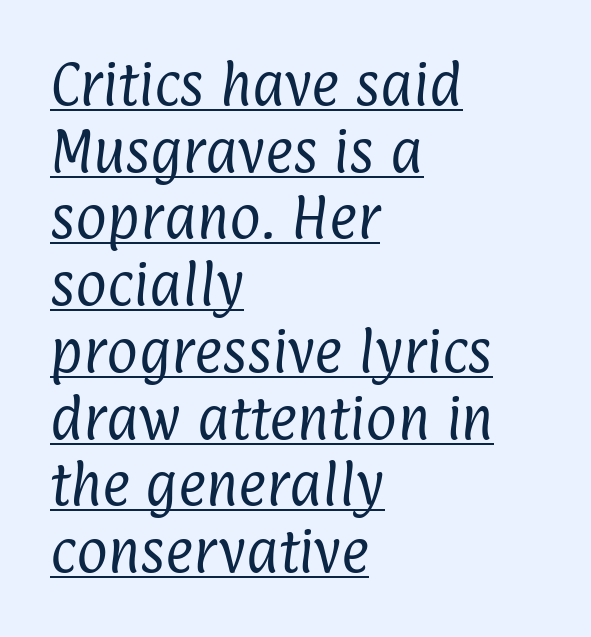
Beneath each row of characters lies a ruled line. Regular leading. Heft: none added — not bold. The text block is weighted toward the left margin, trailing off unevenly rightward. Spacing verdict: proportional, widths tailored to each character.
